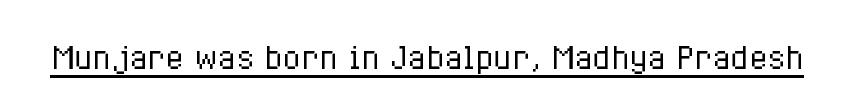
The image shows 30 px regular-weight, condensed type, upright; set normal letter spacing, underlined; low stroke contrast and a medium x-height.
